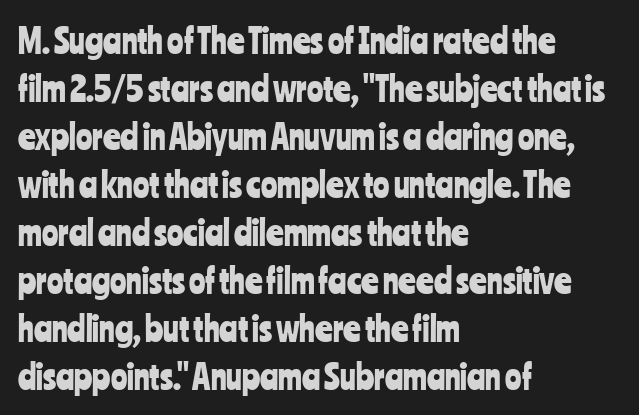
The image shows 34 px condensed sans-serif type, upright; set left-aligned, normal line spacing (1.41x), normal letter spacing, not underlined; low stroke contrast and a medium x-height.
